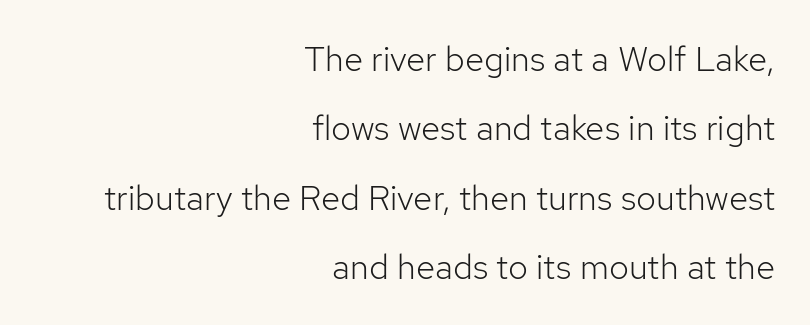
Just letters on the line, the space beneath them empty. This is roman type, the default non-slanted kind. In terms of letterform style, serifs are entirely absent. A typesetter would call this zero additional tracking. This sample trades compactness for vertical openness between lines.
